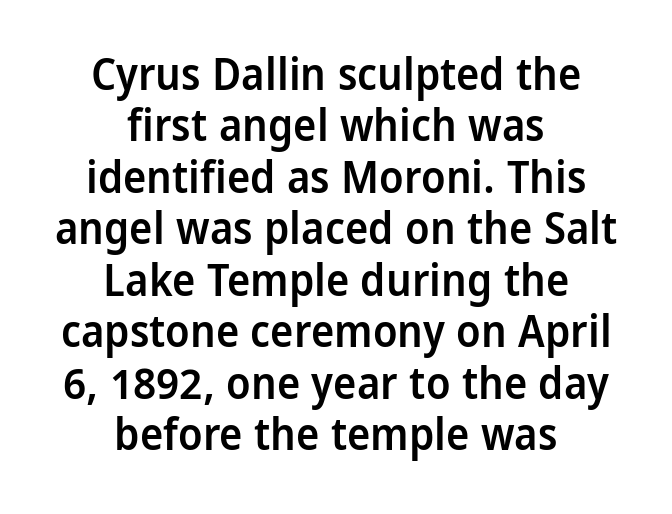
{"serif": "no", "italic": "no", "bold": "semi", "weight": "semibold", "width": "condensed", "stroke_contrast": "low", "x_height": "large", "monospaced": "no", "underline": "no", "align": "center", "line_spacing_ratio": 1.17, "letter_spacing": "normal", "letter_spacing_em": 0.0, "glyph_px": 44}
